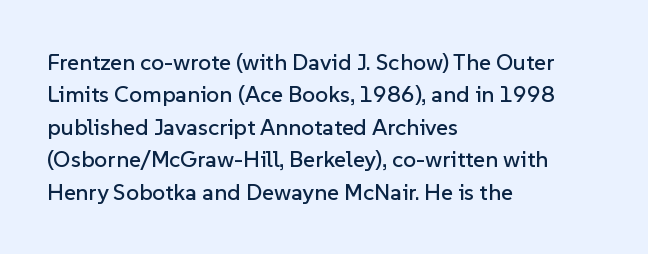
Rule under the text: the space is simply empty. Glyph-to-glyph distance matches everyday printed text. This block has exactly the height ordinary leading produces. Every character sits straight up, as roman type does. Teacher's note: observe the even left margin — that is flush-left alignment.
